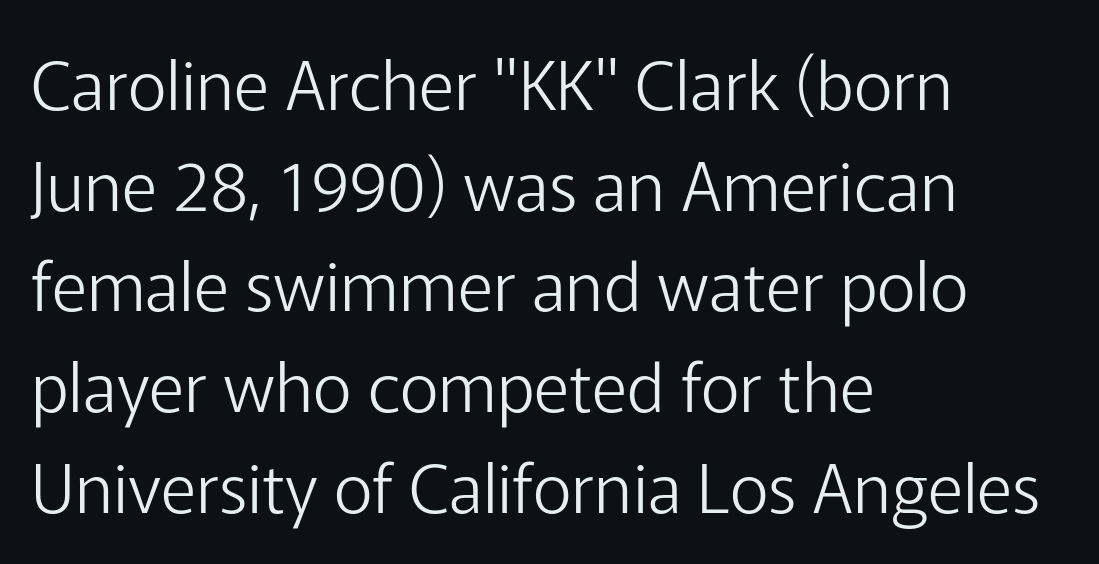
You could not count columns in this text — the font is proportionally spaced. A typesetter would call this zero additional tracking. Unlike italic type, these characters show no tilt at all. Each row of text sits above clean, open space. The passage shown is typeset with a sans-serif family.
